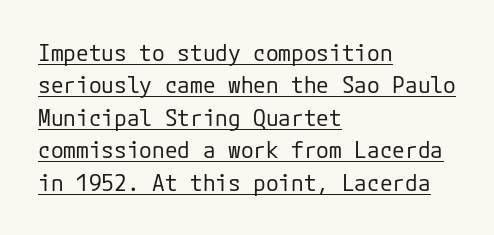
Q: Is the text bold? A: No.
Q: Is the text italic (slanted)? A: No, it is upright.
Q: Is the text underlined? A: Yes.
Q: How is the paragraph aligned? A: Left-aligned.
Q: Is the spacing between letters normal or unusually wide? A: Normal.
Q: Is the spacing between lines tight, normal or loose? A: Normal.
